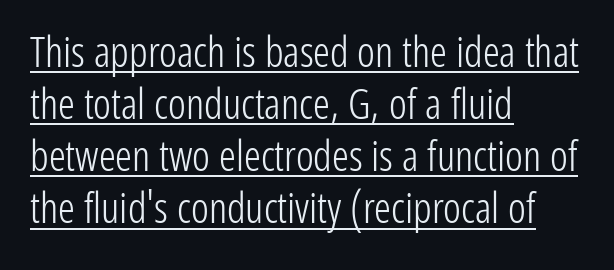
The image shows 42 px light, condensed sans-serif type, upright; set left-aligned, line spacing 1.24x, normal letter spacing, underlined; low stroke contrast and a medium x-height.
